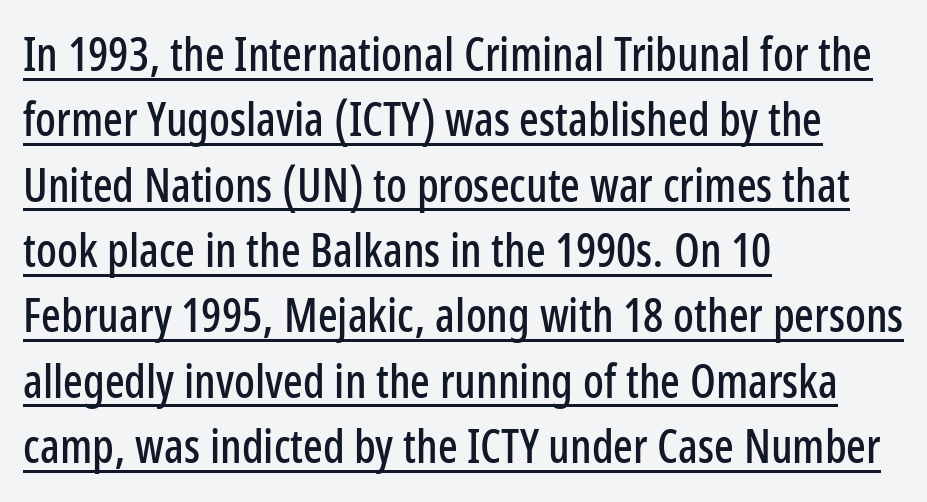
Q: Is the text italic (slanted)? A: No, it is upright.
Q: Is the typeface a serif or a sans-serif typeface? A: Sans-serif.
Q: Is the text underlined? A: Yes.
Q: How is the paragraph aligned? A: Left-aligned.
Q: Is the spacing between letters normal or unusually wide? A: Normal.
Q: Is the spacing between lines tight, normal or loose? A: Normal.
Q: Width (condensed, normal, or wide)? A: Condensed.
Q: Stroke contrast? A: Low.
Q: x-height? A: Medium.
Q: Monospaced? A: No.
